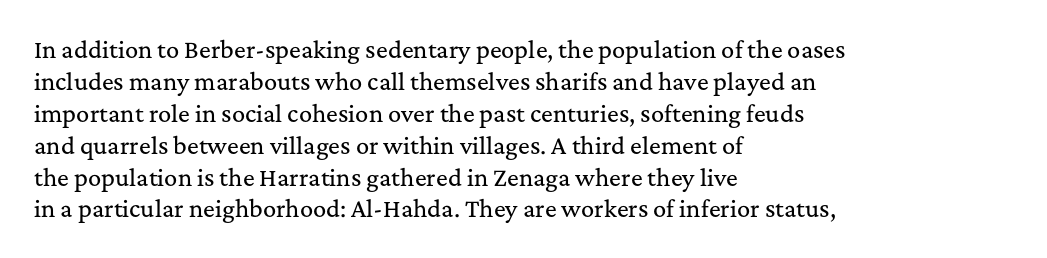
{"italic": "no", "underline": "no", "align": "left", "line_spacing": "normal", "line_spacing_ratio": 1.45, "letter_spacing": "normal", "letter_spacing_em": 0.0, "glyph_px": 22}
